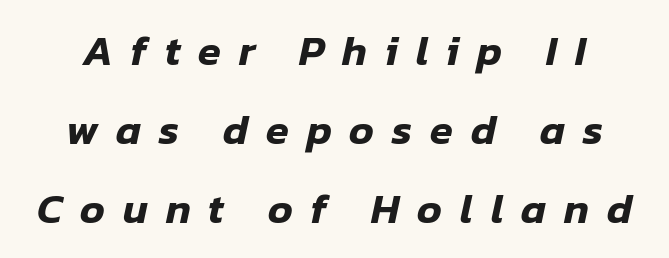
The image shows 42 px text type, italic (leaning right); set centered, line spacing 1.88x, unusually wide letter spacing (+0.42 em), not underlined; low stroke contrast and a medium x-height.
